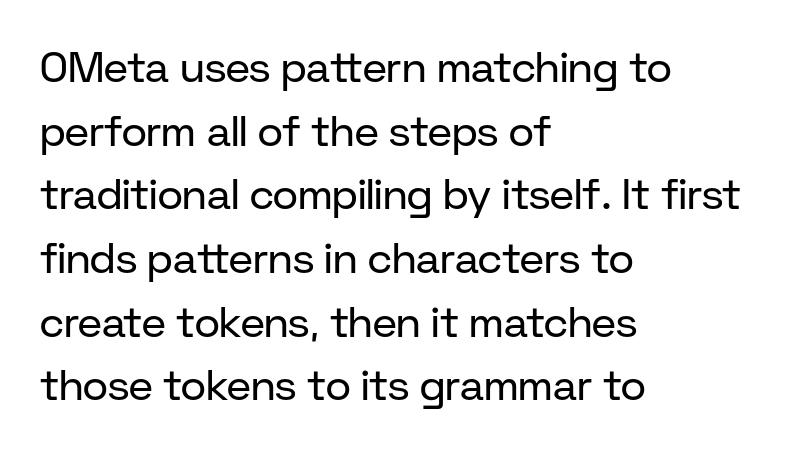
The image shows 43 px regular-weight sans-serif type, upright; set left-aligned, normal line spacing (1.48x), normal letter spacing, not underlined; low stroke contrast and a medium x-height.
